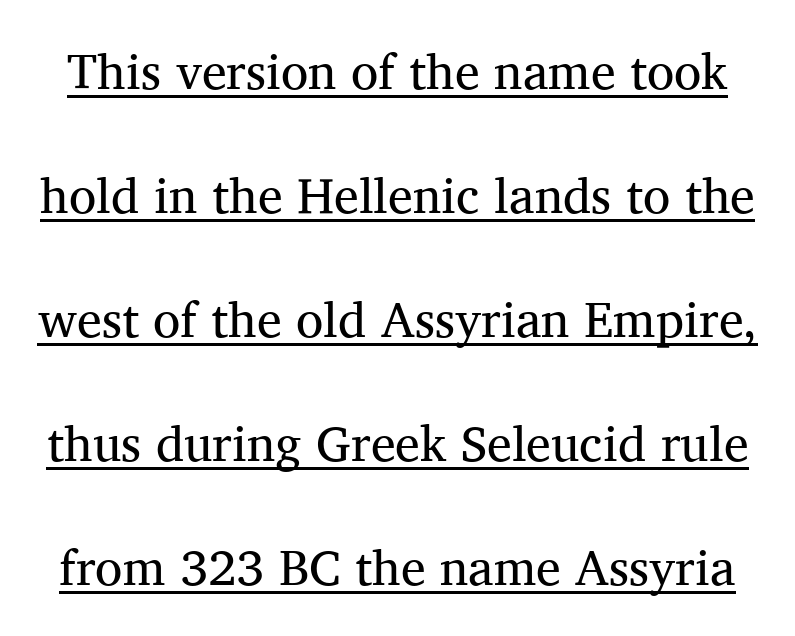
Weight: not bold — regular or lighter. This sample uses an upright cut, with every glyph sitting square on the baseline. Here the glyphs are tracked normally, forming tight word shapes. The text was rendered using a seriffed face with decorative stroke endings.
